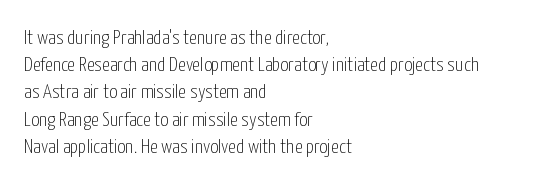
The text block is weighted toward the left margin, trailing off unevenly rightward. Summary of vertical rhythm: regular, with standard interline spacing. Spacing between characters is what you'd get straight out of the box. The letterforms sit at book weight or below.
